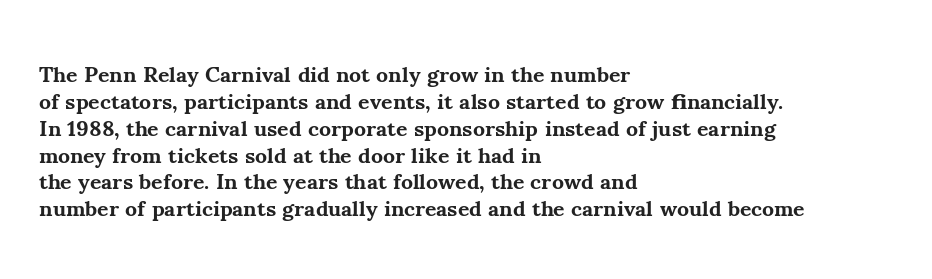
The image shows 22 px bold type, upright; set left-aligned, line spacing 1.22x, normal letter spacing, not underlined.
